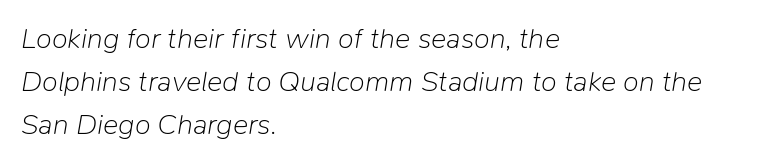
Proportional: the letters do not fall into vertical columns. Every character sits at an angle, as italics do. The zone under the glyphs is completely vacant. Every row of glyphs begins at an identical x-position on the left. Words appear dense and cohesive because spacing is normal.
